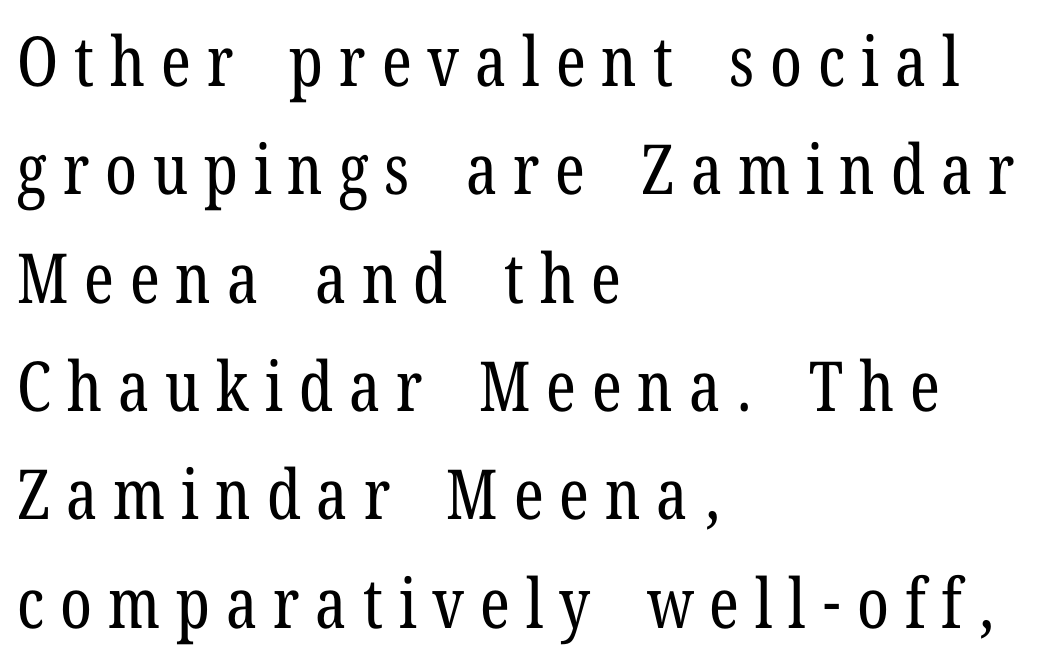
{"serif": "yes", "italic": "no", "bold": "no", "weight": "regular", "width": "condensed", "stroke_contrast": "low", "x_height": "medium", "monospaced": "no", "underline": "no", "align": "left", "line_spacing": "normal", "line_spacing_ratio": 1.57, "letter_spacing": "wide", "letter_spacing_em": 0.23, "glyph_px": 69}
